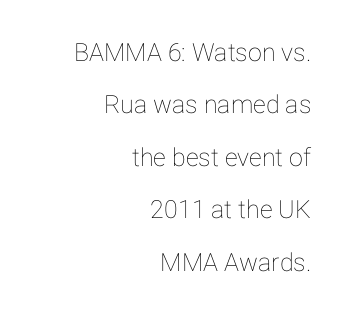
{"italic": "no", "underline": "no", "align": "right", "line_spacing": "loose", "line_spacing_ratio": 2.1, "letter_spacing": "normal", "letter_spacing_em": 0.0, "glyph_px": 25}
